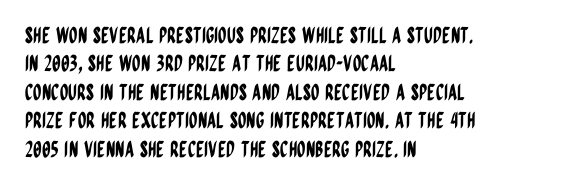
The image shows 22 px text type, upright; set left-aligned, normal line spacing (1.29x), normal letter spacing, not underlined.
